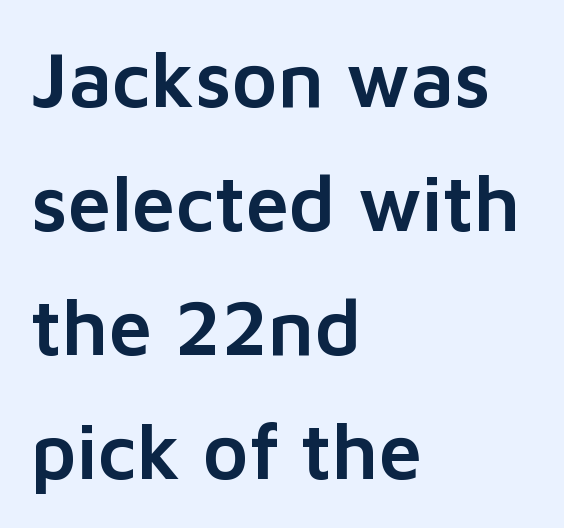
Q: Is the text italic (slanted)? A: No, it is upright.
Q: Is the typeface a serif or a sans-serif typeface? A: Sans-serif.
Q: Is the text underlined? A: No.
Q: How is the paragraph aligned? A: Left-aligned.
Q: Is the spacing between letters normal or unusually wide? A: Normal.
Q: Is the spacing between lines tight, normal or loose? A: Normal.
Q: Width (condensed, normal, or wide)? A: Normal.
Q: Stroke contrast? A: Low.
Q: x-height? A: Medium.
Q: Monospaced? A: No.
